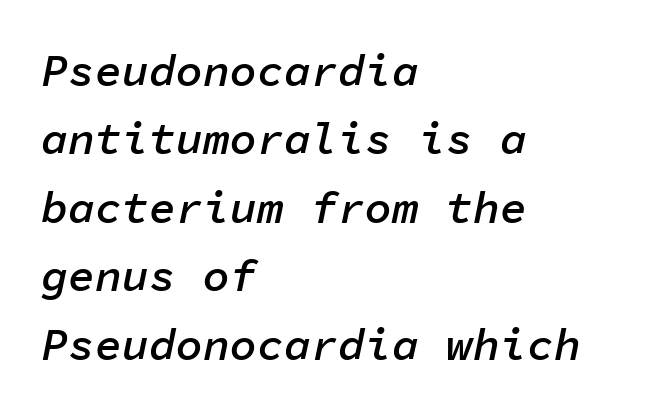
Evenly set lines give the paragraph a standard silhouette. Heft: intermediate — a semibold. The foot of each line stays bare and open. Notice how the stems are inclined rather than vertical — that's the hallmark of italics. Is the block centered? No — it sits flush against the left margin. These lines keep a tight, regular rhythm from letter to letter.
